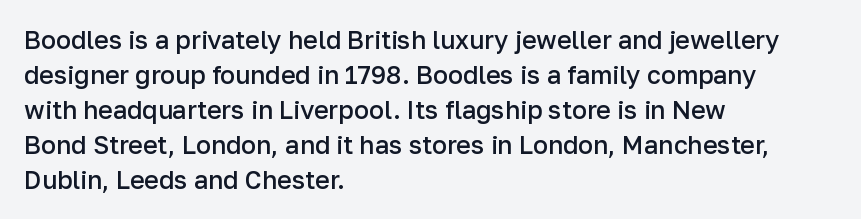
Notice how the passage keeps a crisp vertical edge on the left only. Ordinary non-slanted type is in use. Strokes here are thickened, but only to semibold level. Vertical spacing — default. The glyphs are unaccompanied by any horizontal stroke below them.
